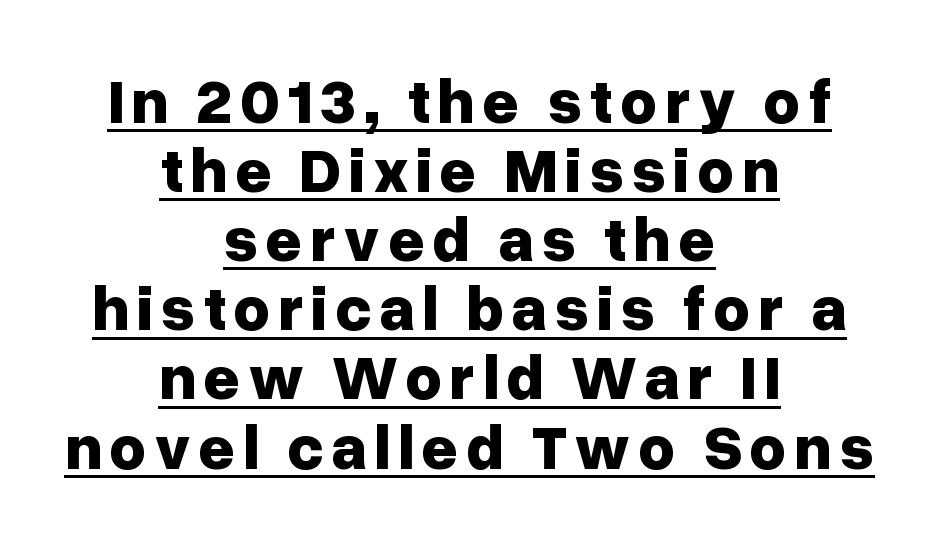
Q: Is the text bold? A: Yes.
Q: Is the text italic (slanted)? A: No, it is upright.
Q: Is the typeface a serif or a sans-serif typeface? A: Sans-serif.
Q: Is the text underlined? A: Yes.
Q: How is the paragraph aligned? A: Centered.
Q: Is the spacing between lines tight, normal or loose? A: Tight.
Q: Width (condensed, normal, or wide)? A: Normal.
Q: Stroke contrast? A: Low.
Q: x-height? A: Medium.
Q: Monospaced? A: No.
